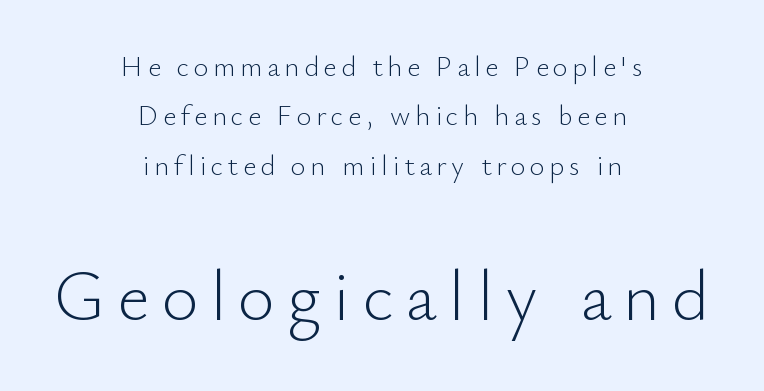
{"serif": "no", "italic": "no", "bold": "no", "weight": "light", "width": "normal", "stroke_contrast": "low", "x_height": "small", "monospaced": "no", "underline": "no", "align": "center", "line_spacing_ratio": 1.76, "larger_block": "second", "size_ratio": 2.54, "glyph_px": 71}
